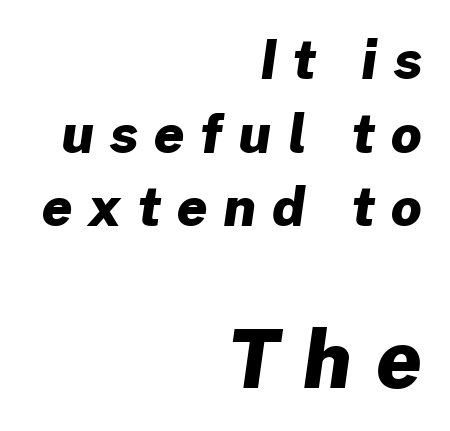
Students, this is bold: see how much ink each stroke carries. The tracking jumps out immediately: characters are airy and widely separated. The compositor pushed each line to the right boundary. Block two is the big one; block one sits smaller above it.
